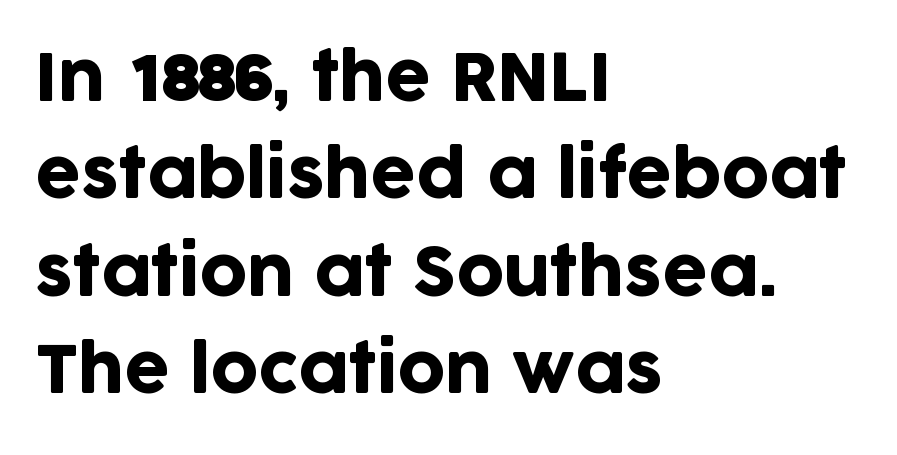
{"serif": "no", "italic": "no", "width": "normal", "stroke_contrast": "low", "x_height": "large", "monospaced": "no", "underline": "no", "align": "left", "line_spacing": "normal", "line_spacing_ratio": 1.5, "letter_spacing": "normal", "letter_spacing_em": 0.0, "glyph_px": 65}
